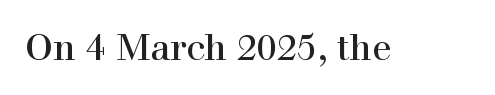
{"serif": "yes", "italic": "no", "width": "normal", "x_height": "medium", "monospaced": "no", "underline": "no", "letter_spacing": "normal", "letter_spacing_em": 0.0, "glyph_px": 36}
